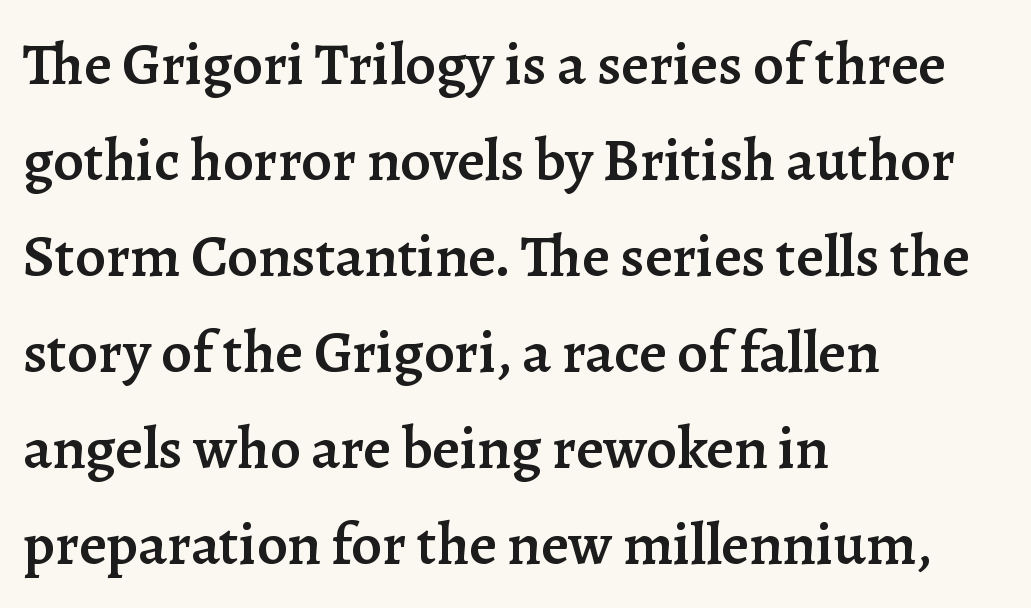
Q: Is the text bold? A: Semi-bold.
Q: Is the text italic (slanted)? A: No, it is upright.
Q: Is the typeface a serif or a sans-serif typeface? A: Serif.
Q: Is the text underlined? A: No.
Q: How is the paragraph aligned? A: Left-aligned.
Q: Is the spacing between letters normal or unusually wide? A: Normal.
Q: Is the spacing between lines tight, normal or loose? A: Normal.
Q: Width (condensed, normal, or wide)? A: Normal.
Q: Stroke contrast? A: Low.
Q: x-height? A: Medium.
Q: Monospaced? A: No.
